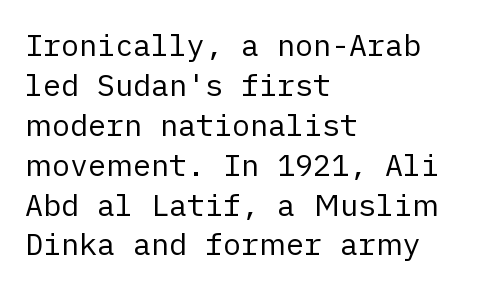
{"serif": "no", "italic": "no", "bold": "no", "weight": "regular", "width": "normal", "stroke_contrast": "low", "x_height": "medium", "underline": "no", "align": "left", "line_spacing": "normal", "line_spacing_ratio": 1.33, "letter_spacing": "normal", "letter_spacing_em": 0.0, "glyph_px": 30}
